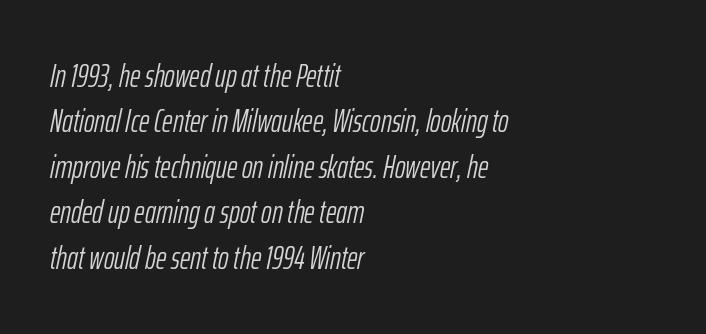
A quiet, ordinary-to-light weight characterises the typeface. The passage shown is typed in a proportional face where columns would drift. Observe the ordinary spacing: letters are neighbours, not strangers. Layout note: lines flush left. Leading: standard.
